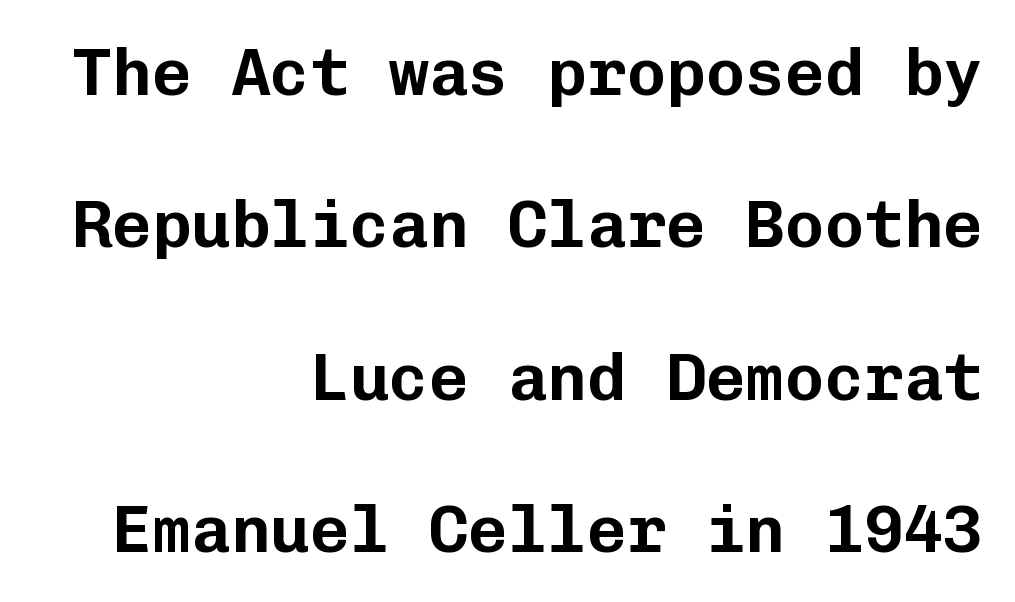
{"serif": "no", "italic": "no", "width": "normal", "stroke_contrast": "low", "x_height": "medium", "monospaced": "yes", "underline": "no", "align": "right", "line_spacing": "loose", "line_spacing_ratio": 2.31, "letter_spacing": "normal", "letter_spacing_em": 0.0, "glyph_px": 66}
